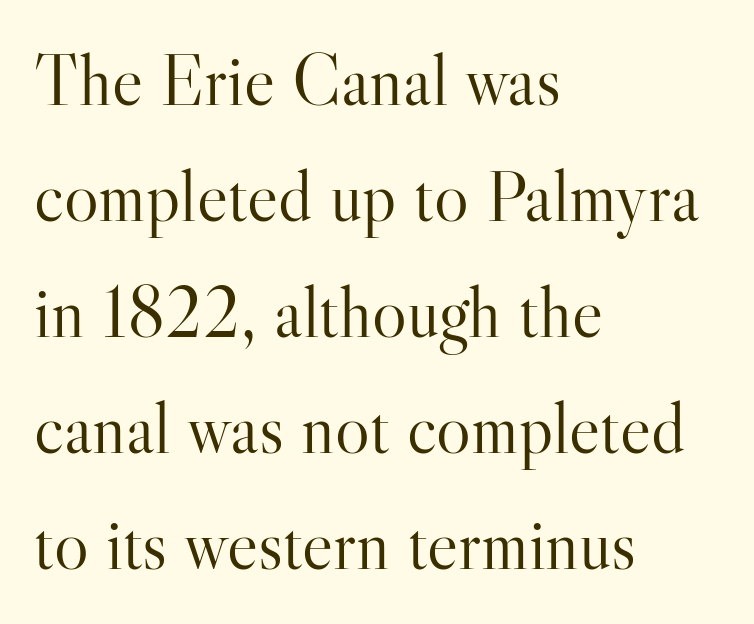
The image shows 73 px light serif type, upright; set left-aligned, normal line spacing (1.59x), normal letter spacing, not underlined; high stroke contrast and a small x-height.
